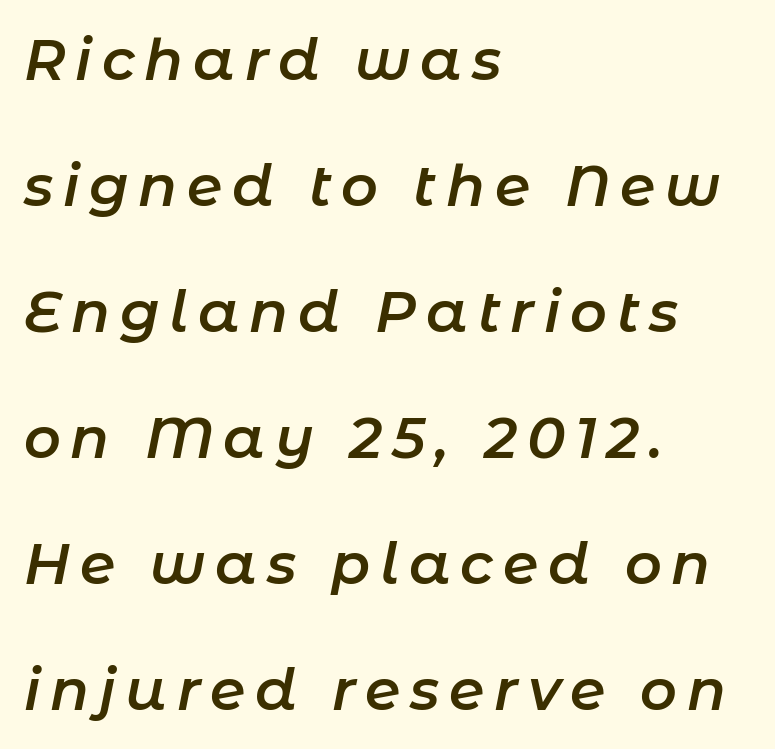
{"italic": "yes", "lean": "right", "slant_degrees": 11, "bold": "semi", "weight": "semibold", "width": "normal", "stroke_contrast": "low", "x_height": "medium", "monospaced": "no", "underline": "no", "align": "left", "line_spacing": "loose", "line_spacing_ratio": 2.21, "glyph_px": 57}
